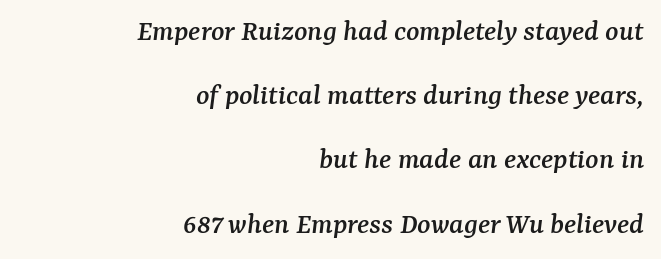
The image shows 31 px serif type, italic (leaning right); set right-aligned, loose line spacing (2.07x), normal letter spacing, not underlined; medium stroke contrast and a medium x-height.
